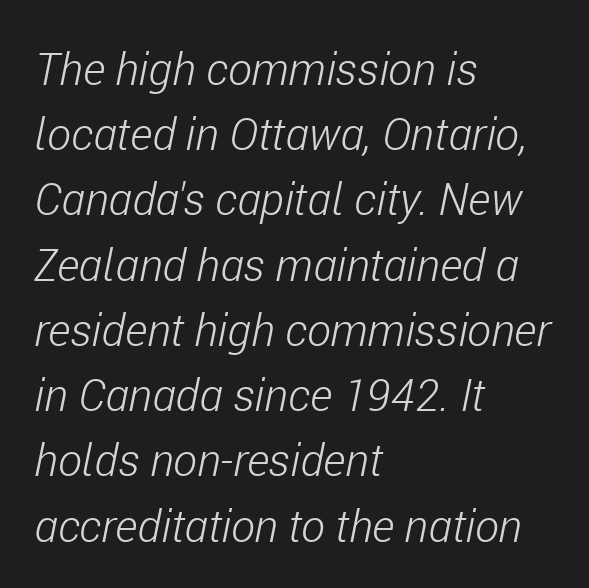
Q: Is the text bold? A: No.
Q: Is the text italic (slanted)? A: Yes, it leans right by about 11 degrees.
Q: Is the text underlined? A: No.
Q: How is the paragraph aligned? A: Left-aligned.
Q: Is the spacing between letters normal or unusually wide? A: Normal.
Q: Is the spacing between lines tight, normal or loose? A: Normal.
Q: Width (condensed, normal, or wide)? A: Condensed.
Q: Stroke contrast? A: Low.
Q: x-height? A: Medium.
Q: Monospaced? A: No.
